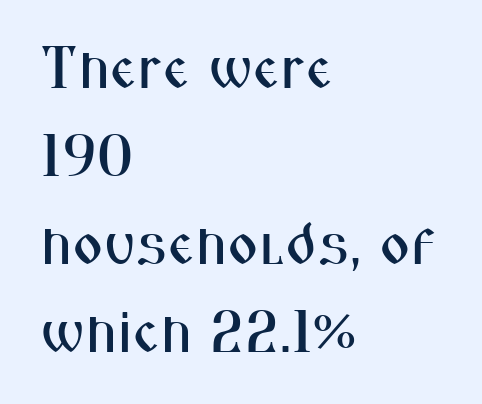
Q: Is the text italic (slanted)? A: No, it is upright.
Q: Is the typeface a serif or a sans-serif typeface? A: Sans-serif.
Q: Is the text underlined? A: No.
Q: How is the paragraph aligned? A: Left-aligned.
Q: Is the spacing between letters normal or unusually wide? A: Normal.
Q: Is the spacing between lines tight, normal or loose? A: Normal.
Q: Width (condensed, normal, or wide)? A: Condensed.
Q: Stroke contrast? A: Medium.
Q: x-height? A: Medium.
Q: Monospaced? A: No.
